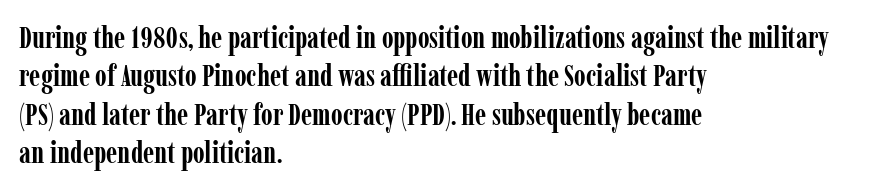
The typesetter chose a ragged-right arrangement here. This rendering features lettering with no underline. These lines sit exactly where default settings would place them. Think of a printed novel: that variable character pitch is what you see here.
